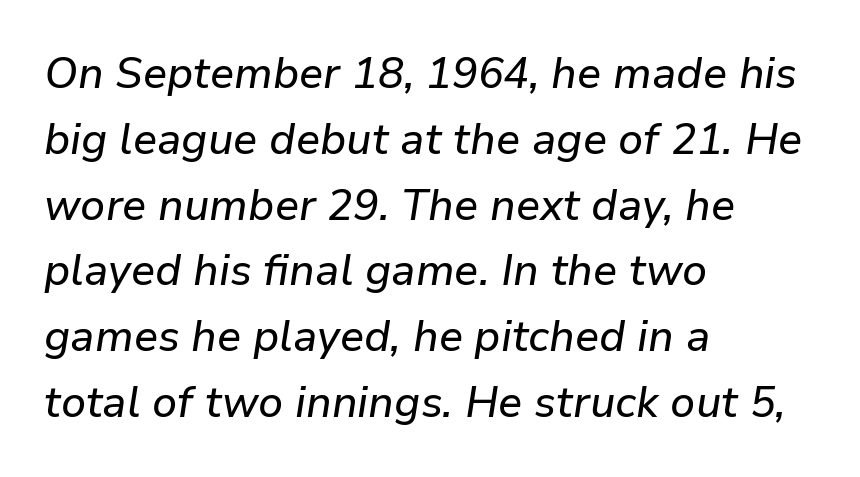
Q: Is the text italic (slanted)? A: Yes, it leans right by about 9 degrees.
Q: Is the text underlined? A: No.
Q: How is the paragraph aligned? A: Left-aligned.
Q: Is the spacing between letters normal or unusually wide? A: Normal.
Q: Is the spacing between lines tight, normal or loose? A: Normal.
Q: Width (condensed, normal, or wide)? A: Normal.
Q: Stroke contrast? A: Low.
Q: x-height? A: Medium.
Q: Monospaced? A: No.
